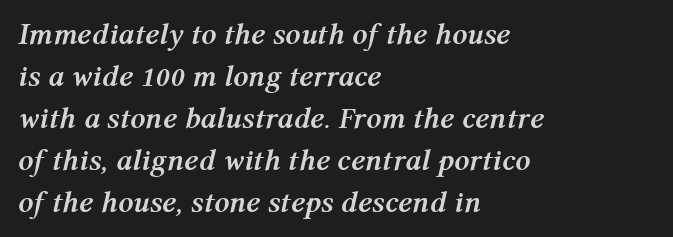
The image shows 30 px semibold type, italic (leaning right); set left-aligned, normal line spacing (1.4x), normal letter spacing, not underlined; medium stroke contrast and a medium x-height.
